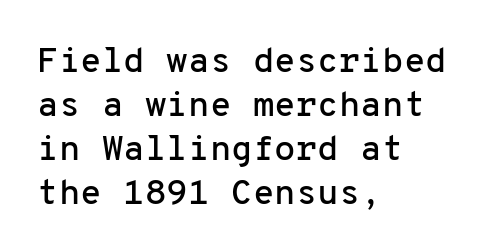
The image shows 35 px sans-serif type, upright, monospaced; set left-aligned, normal line spacing (1.26x), normal letter spacing, not underlined; low stroke contrast and a medium x-height.
